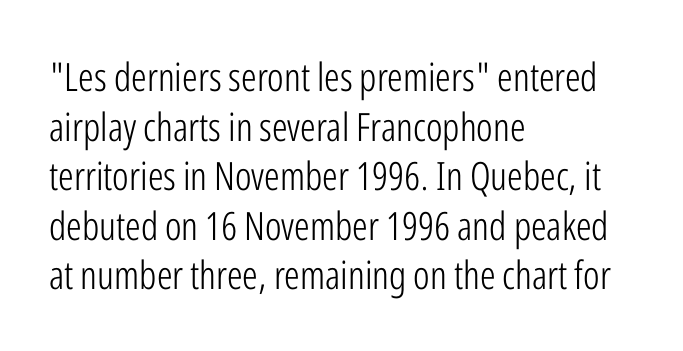
{"serif": "no", "italic": "no", "bold": "no", "weight": "light", "width": "condensed", "stroke_contrast": "low", "x_height": "medium", "monospaced": "no", "underline": "no", "align": "left", "line_spacing": "normal", "line_spacing_ratio": 1.27, "letter_spacing": "normal", "letter_spacing_em": 0.0, "glyph_px": 39}
